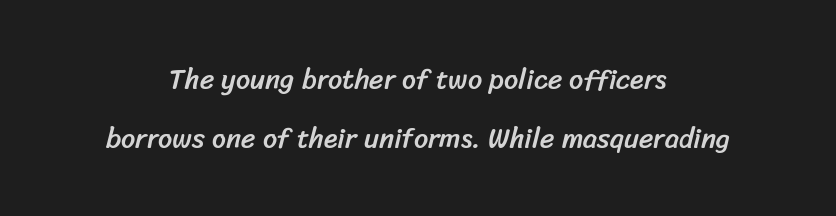
The image shows 28 px sans-serif type; set centered, loose line spacing (2.09x), normal letter spacing, not underlined; low stroke contrast and a medium x-height.
